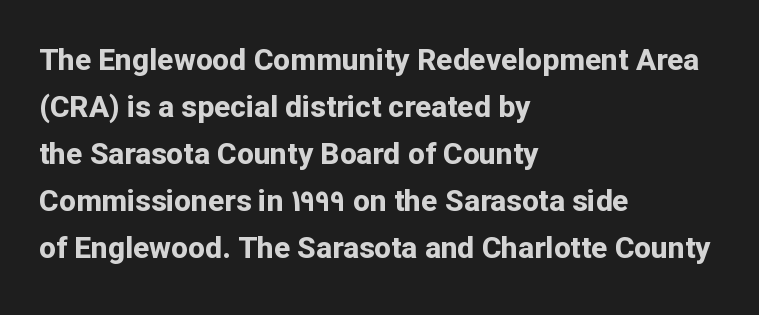
Q: Is the text bold? A: Yes.
Q: Is the text italic (slanted)? A: No, it is upright.
Q: Is the typeface a serif or a sans-serif typeface? A: Sans-serif.
Q: Is the text underlined? A: No.
Q: How is the paragraph aligned? A: Left-aligned.
Q: Is the spacing between letters normal or unusually wide? A: Normal.
Q: Is the spacing between lines tight, normal or loose? A: Normal.
Q: Width (condensed, normal, or wide)? A: Normal.
Q: Stroke contrast? A: Low.
Q: x-height? A: Medium.
Q: Monospaced? A: No.
